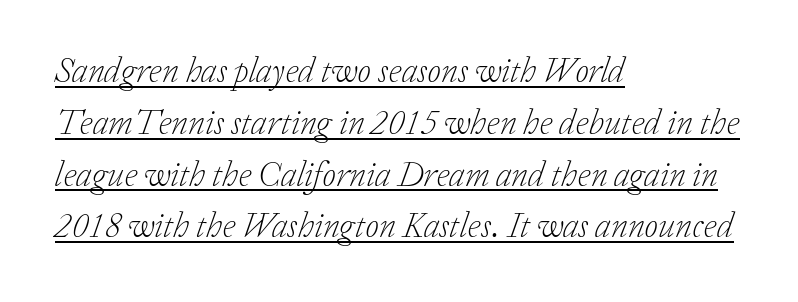
The image shows 35 px light serif type, italic (leaning right); set left-aligned, normal line spacing (1.48x), normal letter spacing, underlined; low stroke contrast and a medium x-height.
